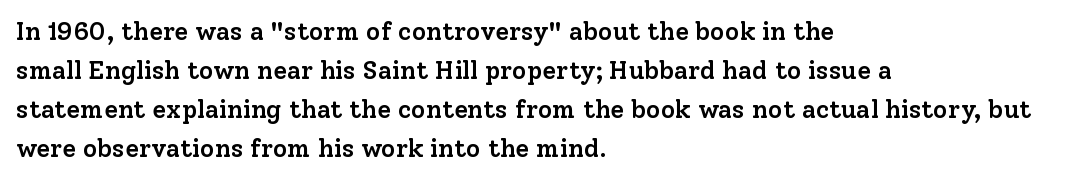
{"italic": "no", "bold": "semi", "underline": "no", "align": "left", "line_spacing": "normal", "line_spacing_ratio": 1.56, "letter_spacing": "normal", "letter_spacing_em": 0.0, "glyph_px": 25}
